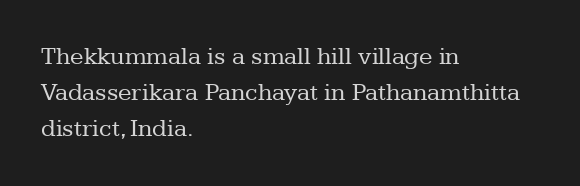
The cut favours lightness, reaching ordinary text weight at its darkest. Left-aligned paragraph, ragged on the right. There is no visible air inserted between adjacent glyphs. Has an underline been added? It has not. Upright lettering throughout. Leading matches the norm, producing a regular column.
